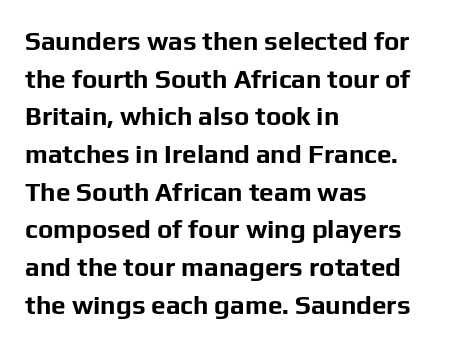
Q: Is the text bold? A: Yes.
Q: Is the text italic (slanted)? A: No, it is upright.
Q: Is the text underlined? A: No.
Q: How is the paragraph aligned? A: Left-aligned.
Q: Is the spacing between letters normal or unusually wide? A: Normal.
Q: Is the spacing between lines tight, normal or loose? A: Normal.
